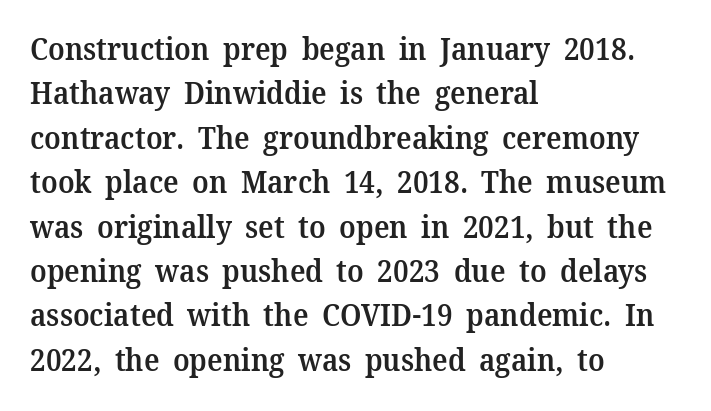
{"serif": "yes", "italic": "no", "bold": "semi", "weight": "semibold", "width": "normal", "stroke_contrast": "medium", "x_height": "medium", "monospaced": "no", "underline": "no", "align": "left", "line_spacing": "normal", "line_spacing_ratio": 1.48, "letter_spacing": "normal", "letter_spacing_em": 0.0, "glyph_px": 30}
